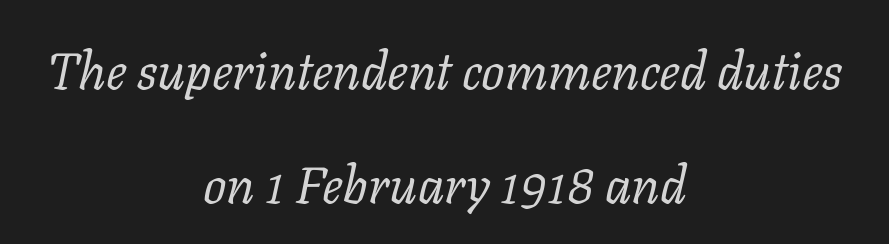
The image shows 52 px regular-weight serif type, italic (leaning right); set centered, loose line spacing (2.19x), normal letter spacing, not underlined; low stroke contrast and a medium x-height.
